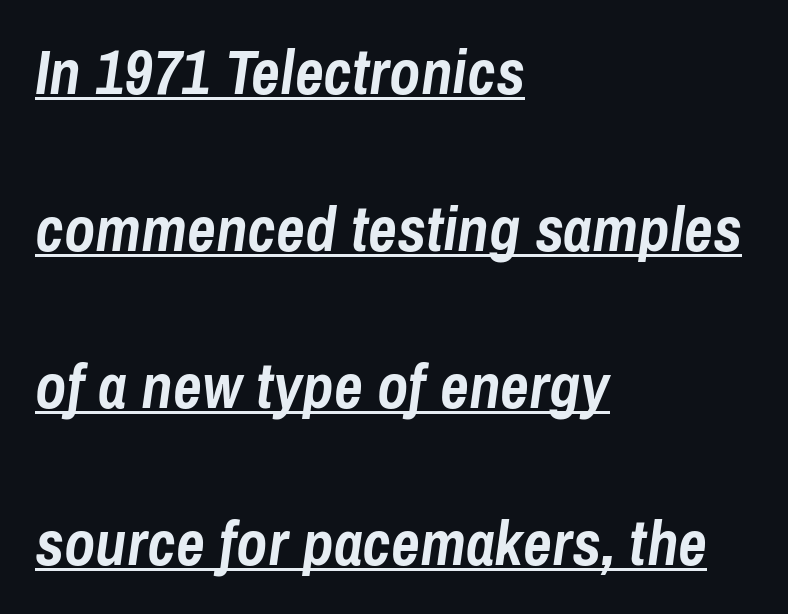
Q: Is the text bold? A: Yes.
Q: Is the text italic (slanted)? A: Yes, it leans right by about 8 degrees.
Q: Is the text underlined? A: Yes.
Q: How is the paragraph aligned? A: Left-aligned.
Q: Is the spacing between letters normal or unusually wide? A: Normal.
Q: Is the spacing between lines tight, normal or loose? A: Loose.
Q: Width (condensed, normal, or wide)? A: Condensed.
Q: Stroke contrast? A: Low.
Q: x-height? A: Medium.
Q: Monospaced? A: No.
